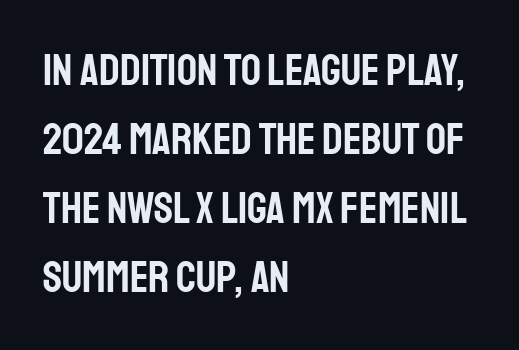
Q: Is the text italic (slanted)? A: No, it is upright.
Q: Is the typeface a serif or a sans-serif typeface? A: Sans-serif.
Q: Is the text underlined? A: No.
Q: How is the paragraph aligned? A: Left-aligned.
Q: Is the spacing between letters normal or unusually wide? A: Normal.
Q: Is the spacing between lines tight, normal or loose? A: Normal.
Q: Width (condensed, normal, or wide)? A: Condensed.
Q: Stroke contrast? A: Low.
Q: x-height? A: Large.
Q: Monospaced? A: No.
